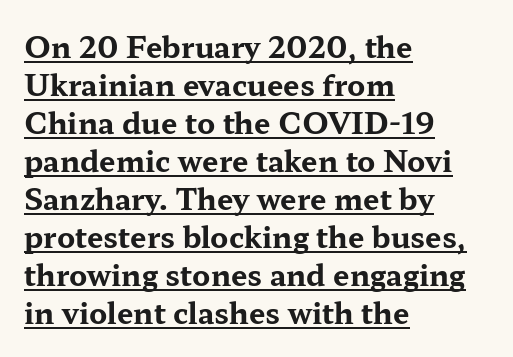
The image shows 29 px bold, wide serif type, upright; set left-aligned, normal line spacing (1.31x), normal letter spacing, underlined; medium stroke contrast and a medium x-height.
